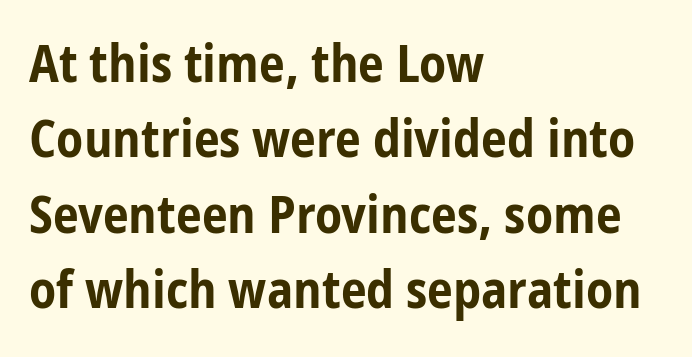
Nope, not italic — everything's standing straight. Looks like regular typesetting: each glyph gets only the width it needs. The block of text has a typical density, with ordinary space between rows. Nobody touched the tracking dial on this one. The zone under the glyphs is completely vacant.
